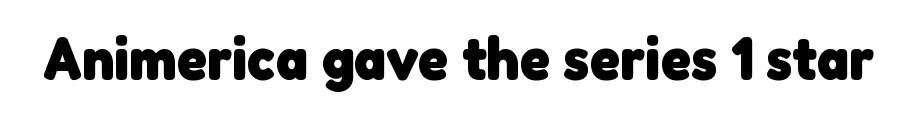
{"serif": "no", "bold": "yes", "weight": "heavy", "width": "normal", "stroke_contrast": "low", "x_height": "medium", "monospaced": "no", "underline": "no", "letter_spacing": "normal", "letter_spacing_em": 0.0, "glyph_px": 61}
